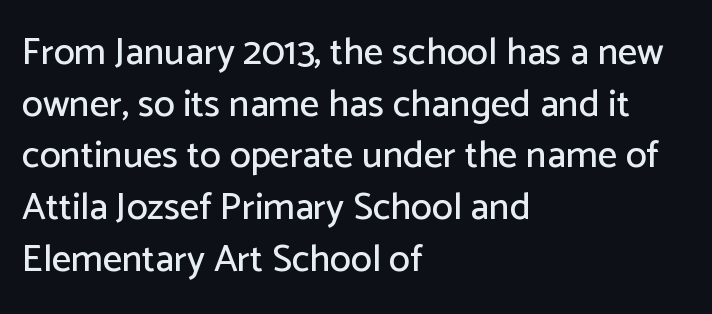
One-word summary of the alignment: left. Tracking value appears to be zero — textbook default spacing. Regular leading. In terms of posture, this sample is upright.
